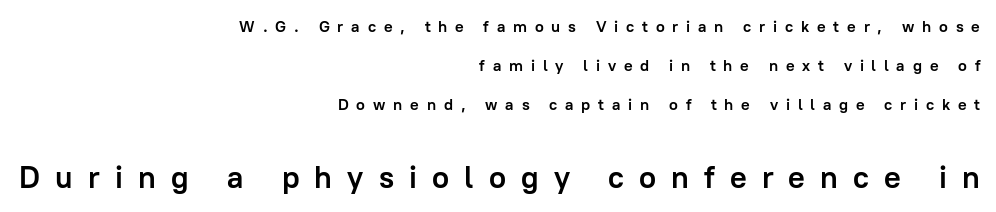
Do the characters align in a grid? No, the font is proportional. No word sits above an underline. The lower block of text is set noticeably larger than the block above it. The letterforms stand isolated, each surrounded by extra space. I'd call this a sans setting — the letters go barefoot.
